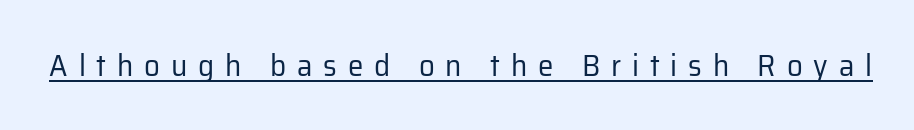
These characters rest on top of a visible drawn line. The strokes carry an ordinary text weight at most. Proportional: the letters do not fall into vertical columns. Characters remain perfectly vertical along every line. The gaps between neighbouring characters are conspicuously large.
